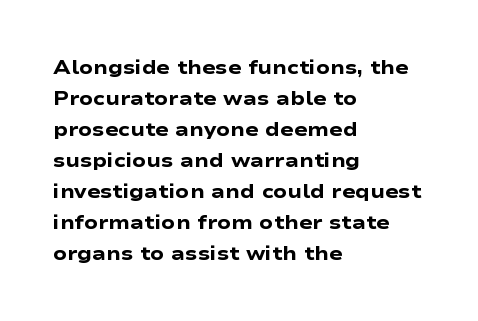
Q: Is the text bold? A: Yes.
Q: Is the text italic (slanted)? A: No, it is upright.
Q: Is the text underlined? A: No.
Q: How is the paragraph aligned? A: Left-aligned.
Q: Is the spacing between letters normal or unusually wide? A: Normal.
Q: Is the spacing between lines tight, normal or loose? A: Normal.
